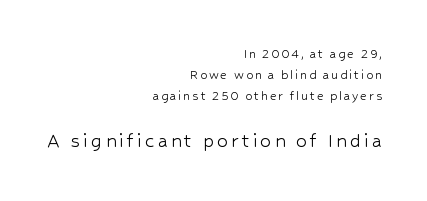
{"italic": "no", "bold": "no", "underline": "no", "align": "right", "line_spacing": "normal", "line_spacing_ratio": 1.51, "larger_block": "second", "size_ratio": 1.57, "glyph_px": 22}
